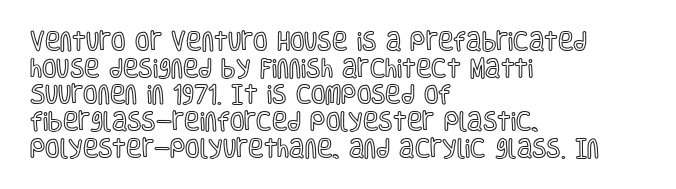
Successive baselines arrive at the customary interval. The space directly below the letters is spotless. The face used here is rendered with its standard letterfit. The rendering anchors every line to the left-hand side.
